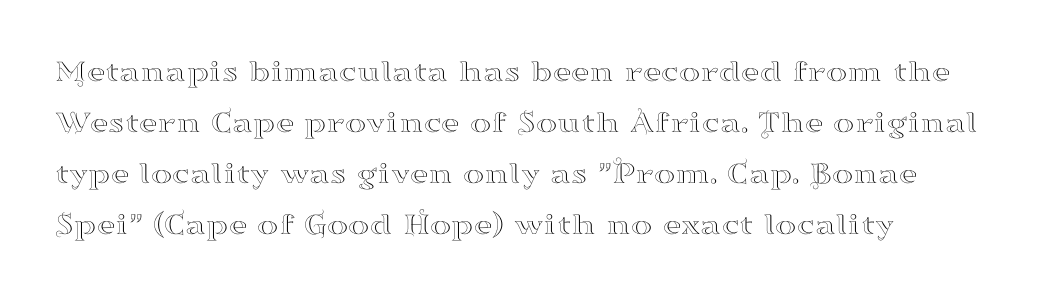
Q: Is the text italic (slanted)? A: No, it is upright.
Q: Is the typeface a serif or a sans-serif typeface? A: Serif.
Q: Is the text underlined? A: No.
Q: How is the paragraph aligned? A: Left-aligned.
Q: Is the spacing between letters normal or unusually wide? A: Normal.
Q: Is the spacing between lines tight, normal or loose? A: Normal.
Q: Width (condensed, normal, or wide)? A: Wide.
Q: Stroke contrast? A: High.
Q: x-height? A: Small.
Q: Monospaced? A: No.
